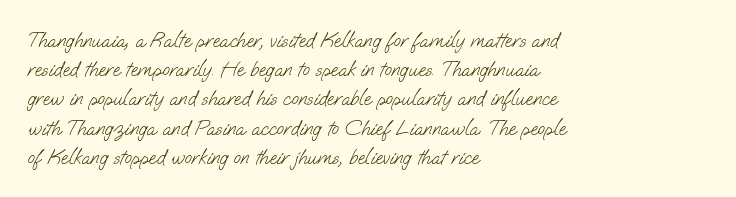
Q: Is the text bold? A: No.
Q: Is the text underlined? A: No.
Q: How is the paragraph aligned? A: Left-aligned.
Q: Is the spacing between letters normal or unusually wide? A: Normal.
Q: Is the spacing between lines tight, normal or loose? A: Normal.
